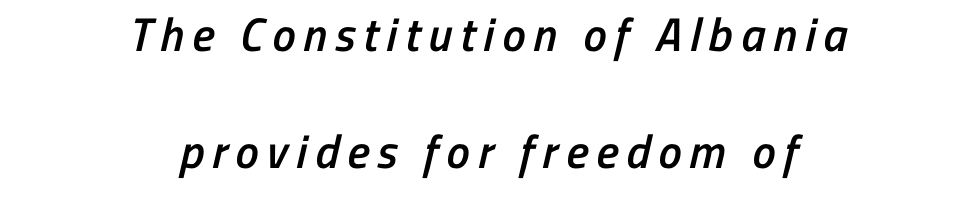
What kind of face is this? One without serifs — a sans. Each new line begins a long way beneath the previous one. Any mark beneath the type? The region is blank. Neither beginnings nor endings align; midpoints do. On the weight axis this lands at semibold, roughly 600. Varying glyph widths throughout — classic text-font behaviour.
